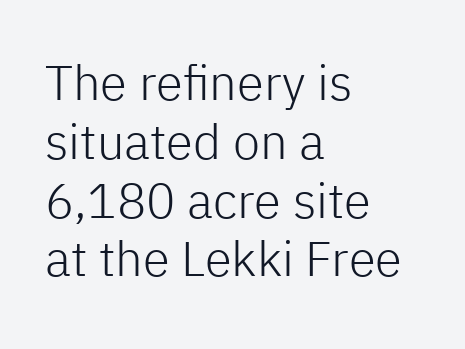
{"serif": "no", "italic": "no", "bold": "no", "weight": "light", "width": "normal", "stroke_contrast": "low", "x_height": "medium", "monospaced": "no", "underline": "no", "align": "left", "line_spacing_ratio": 1.2, "letter_spacing": "normal", "letter_spacing_em": 0.0, "glyph_px": 49}
